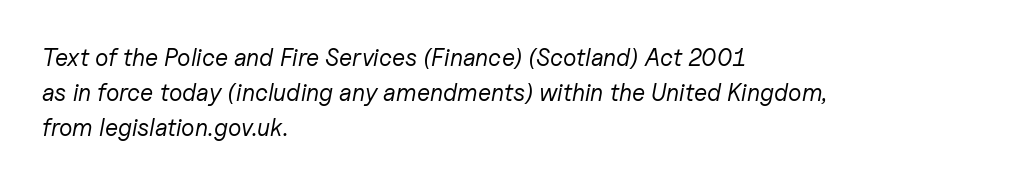
Q: Is the text bold? A: No.
Q: Is the text italic (slanted)? A: Yes, it leans right by about 11 degrees.
Q: Is the text underlined? A: No.
Q: How is the paragraph aligned? A: Left-aligned.
Q: Is the spacing between letters normal or unusually wide? A: Normal.
Q: Is the spacing between lines tight, normal or loose? A: Normal.
